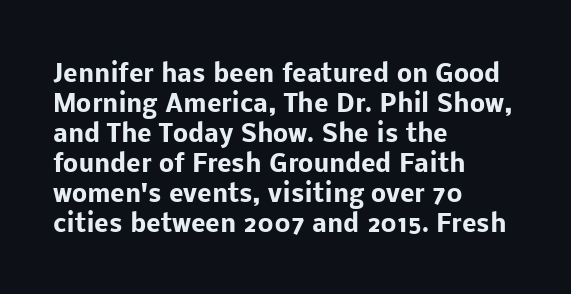
The image shows 24 px bold type, upright; set left-aligned, normal line spacing (1.25x), normal letter spacing, not underlined.
